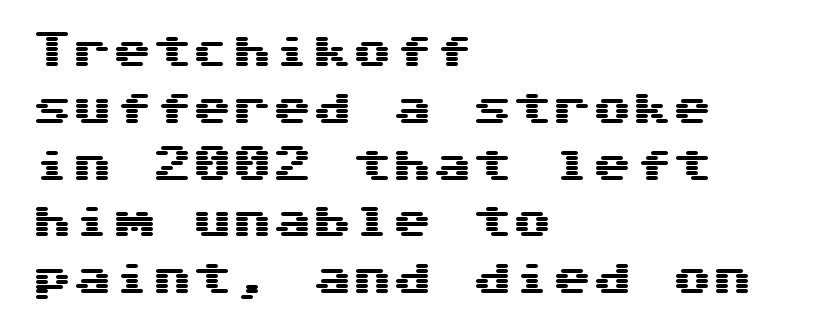
A typesetter would label this face a sans. Evenly set lines give the paragraph a standard silhouette. Unmarked baselines from the first word to the last. In CSS terms this would be text-align: left.
